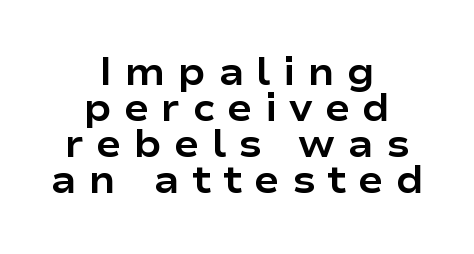
The strokes are fattened all the way to bold. The gap between lines stays unmarked. These lines huddle together more closely than default settings would place them. You could only call the tracking loose — the letters float apart.
